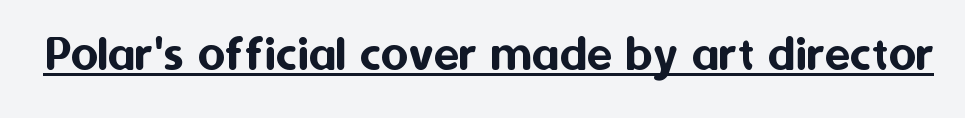
The image shows 53 px sans-serif type, upright; set normal letter spacing, underlined; medium stroke contrast and a medium x-height.
